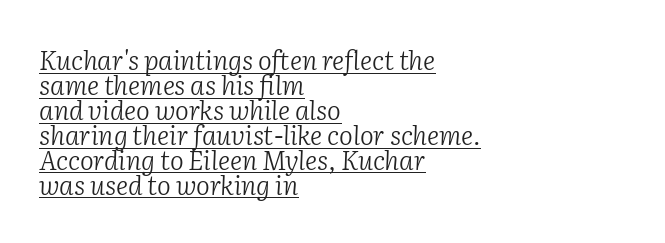
Q: Is the text bold? A: No.
Q: Is the text italic (slanted)? A: Yes, it leans right by about 2 degrees.
Q: Is the text underlined? A: Yes.
Q: How is the paragraph aligned? A: Left-aligned.
Q: Is the spacing between letters normal or unusually wide? A: Normal.
Q: Is the spacing between lines tight, normal or loose? A: Tight.
